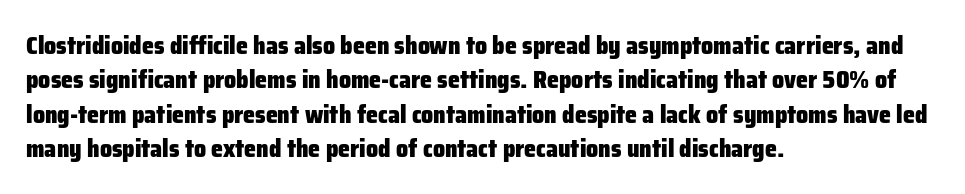
The passage shown is emphatically bold. The space directly below the letters is spotless. Italic? Not at all — the glyphs are vertical. The block of text has a typical density, with ordinary space between rows.
